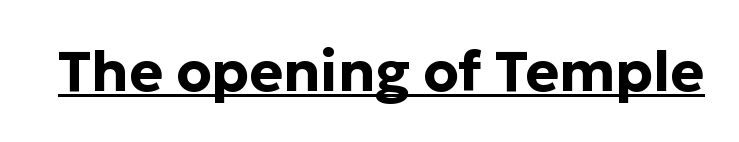
The image shows 57 px bold sans-serif type, upright; set normal letter spacing, underlined; low stroke contrast and a medium x-height.
